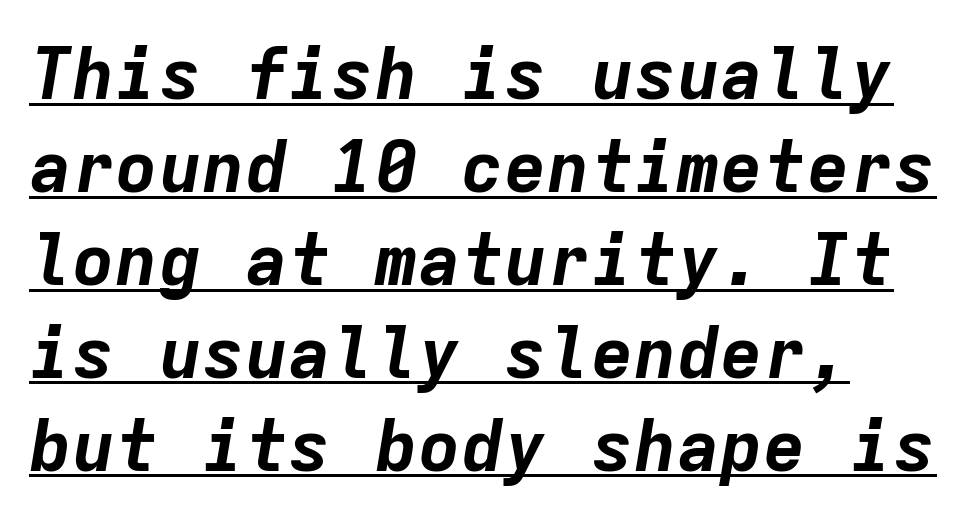
The image shows 72 px bold type, italic (leaning right), monospaced; set left-aligned, normal line spacing (1.29x), normal letter spacing, underlined; low stroke contrast and a medium x-height.
